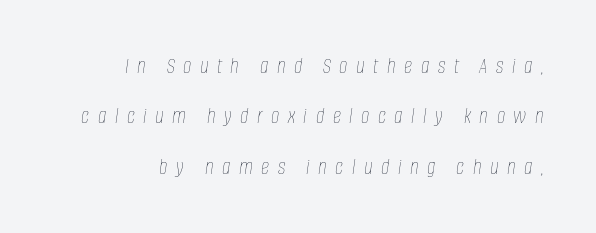
{"italic": "yes", "lean": "right", "slant_degrees": 8, "bold": "no", "underline": "no", "line_spacing": "loose", "line_spacing_ratio": 2.19, "letter_spacing": "wide", "letter_spacing_em": 0.37, "glyph_px": 23}
